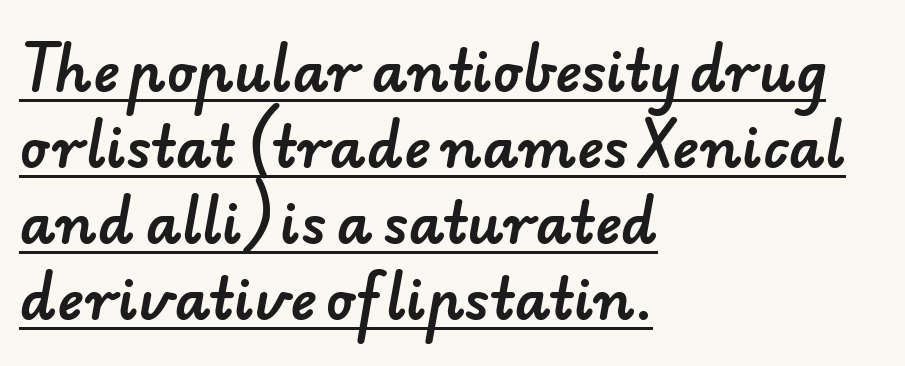
{"serif": "no", "width": "normal", "stroke_contrast": "low", "x_height": "small", "monospaced": "no", "underline": "yes", "align": "left", "line_spacing": "normal", "line_spacing_ratio": 1.36, "letter_spacing": "normal", "letter_spacing_em": 0.0, "glyph_px": 56}
